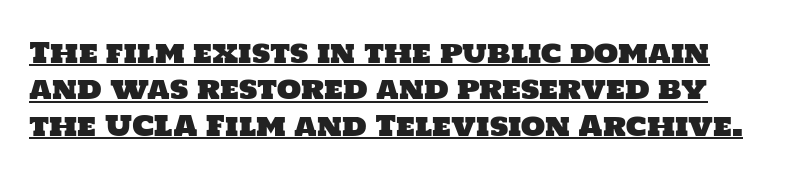
{"serif": "no", "width": "normal", "stroke_contrast": "low", "x_height": "large", "monospaced": "no", "underline": "yes", "line_spacing": "normal", "line_spacing_ratio": 1.3, "letter_spacing": "normal", "letter_spacing_em": 0.0, "glyph_px": 28}
